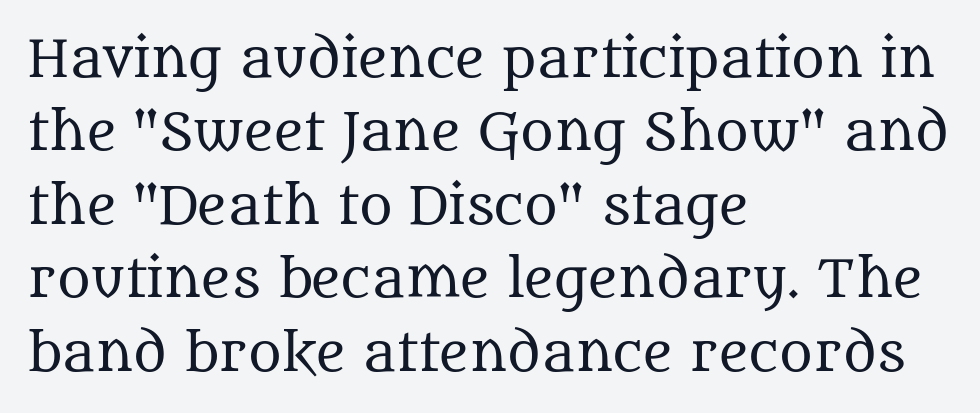
The line-height multiplier appears to be the usual default. This sample uses plain, unmodified letter spacing. Does the copy run flush right? No — it runs flush left. It's the straight-up-and-down kind of type.
